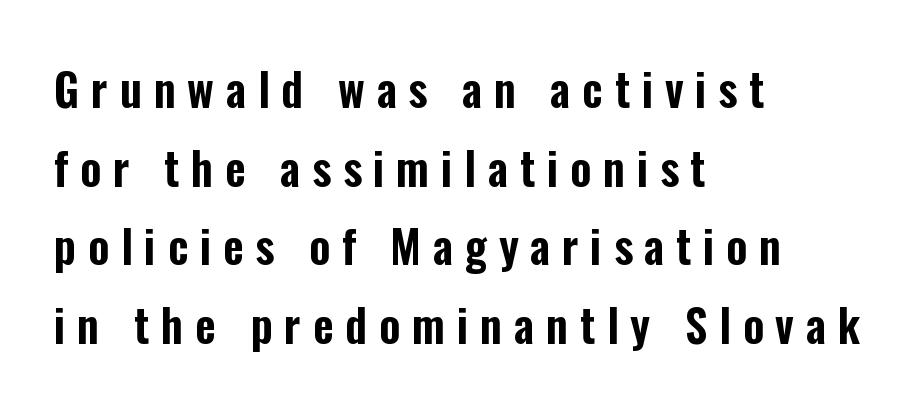
{"serif": "no", "italic": "no", "width": "condensed", "stroke_contrast": "low", "x_height": "medium", "monospaced": "no", "underline": "no", "align": "left", "line_spacing_ratio": 1.75, "letter_spacing": "wide", "letter_spacing_em": 0.26, "glyph_px": 45}
